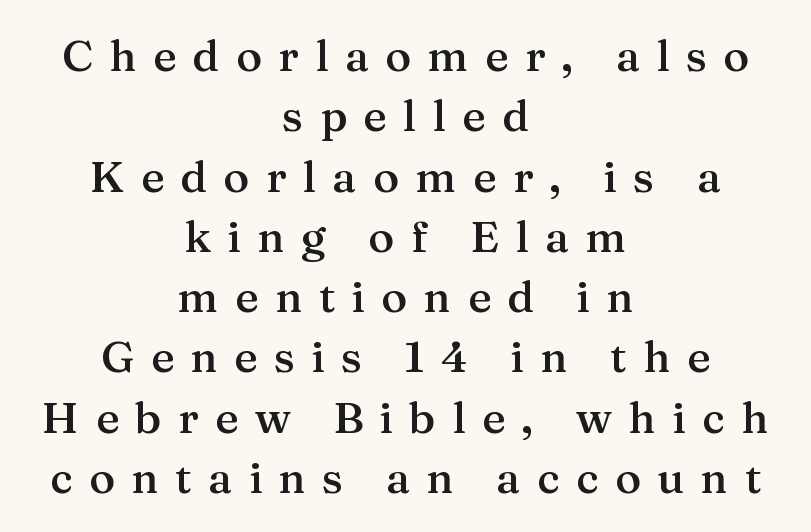
The image shows 44 px semibold serif type, upright; set centered, normal line spacing (1.37x), unusually wide letter spacing (+0.37 em), not underlined; medium stroke contrast and a medium x-height.
